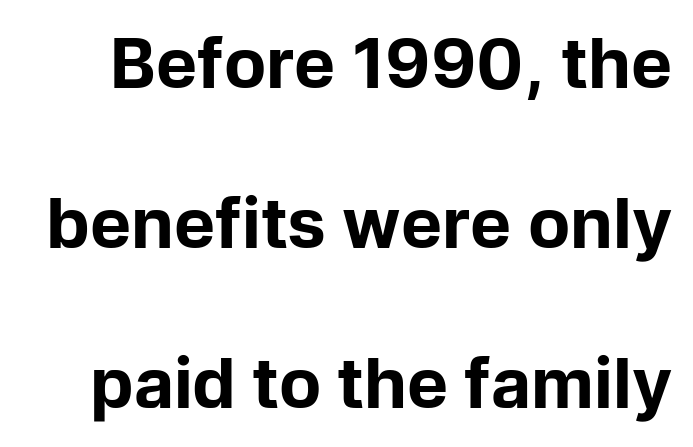
The image shows 69 px bold sans-serif type, upright; set loose line spacing (2.32x), normal letter spacing, not underlined; low stroke contrast and a medium x-height.
